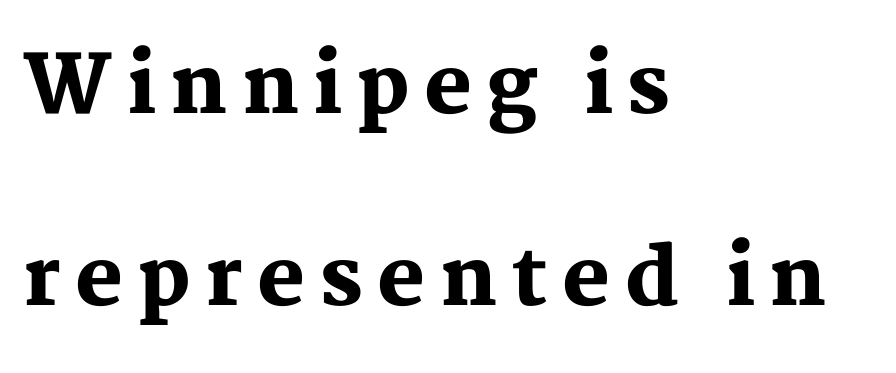
Q: Is the text bold? A: Yes.
Q: Is the text italic (slanted)? A: No, it is upright.
Q: Is the typeface a serif or a sans-serif typeface? A: Serif.
Q: Is the text underlined? A: No.
Q: How is the paragraph aligned? A: Left-aligned.
Q: Is the spacing between lines tight, normal or loose? A: Loose.
Q: Width (condensed, normal, or wide)? A: Normal.
Q: Stroke contrast? A: Medium.
Q: x-height? A: Medium.
Q: Monospaced? A: No.
